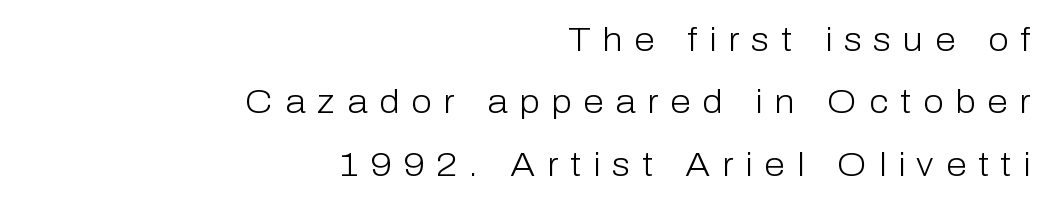
{"serif": "no", "italic": "no", "bold": "no", "weight": "light", "width": "normal", "stroke_contrast": "low", "x_height": "medium", "monospaced": "no", "underline": "no", "align": "right", "line_spacing_ratio": 1.89, "letter_spacing": "wide", "letter_spacing_em": 0.36, "glyph_px": 33}
